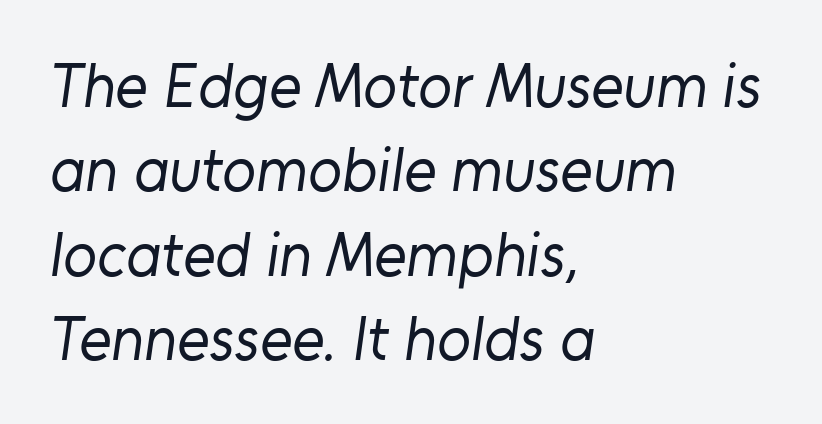
The image shows 62 px regular-weight sans-serif type; set left-aligned, normal line spacing (1.36x), normal letter spacing, not underlined; low stroke contrast and a medium x-height.
